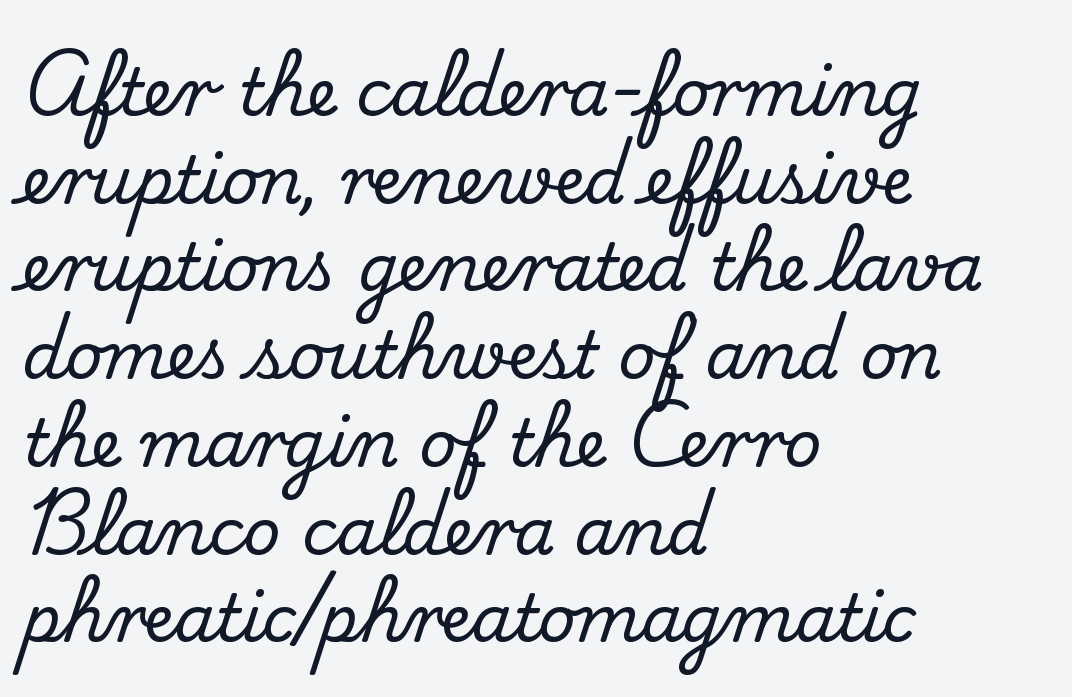
Think of a printed novel: that variable character pitch is what you see here. Does extra space separate the letters? No, they use regular spacing. A bare baseline throughout the passage. The text was rendered using a seriffed face with decorative stroke endings.
